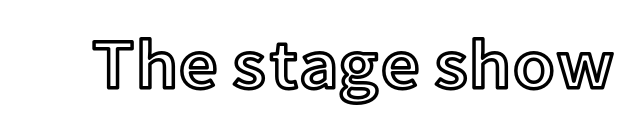
No word sits above an underline. Nope, not italic — everything's standing straight. Looks like regular typesetting: each glyph gets only the width it needs. Letter spacing: default.
